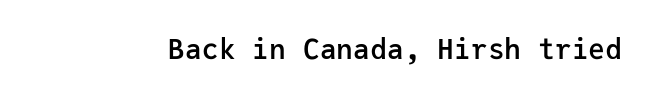
{"serif": "no", "italic": "no", "bold": "semi", "weight": "semibold", "width": "normal", "stroke_contrast": "low", "x_height": "medium", "monospaced": "yes", "underline": "no", "letter_spacing": "normal", "letter_spacing_em": 0.0, "glyph_px": 28}
